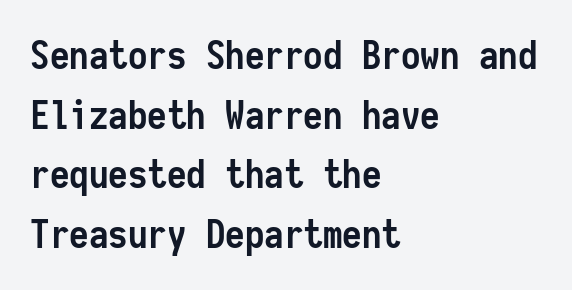
Q: Is the text bold? A: Yes.
Q: Is the text italic (slanted)? A: No, it is upright.
Q: Is the typeface a serif or a sans-serif typeface? A: Sans-serif.
Q: Is the text underlined? A: No.
Q: How is the paragraph aligned? A: Left-aligned.
Q: Is the spacing between letters normal or unusually wide? A: Normal.
Q: Is the spacing between lines tight, normal or loose? A: Normal.
Q: Width (condensed, normal, or wide)? A: Condensed.
Q: Stroke contrast? A: Low.
Q: x-height? A: Medium.
Q: Monospaced? A: Yes.
